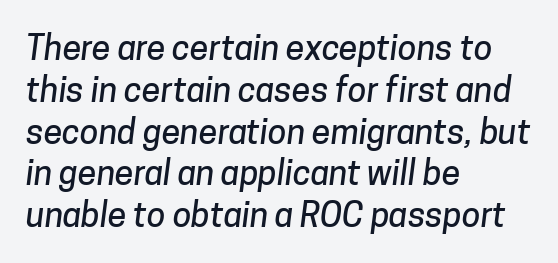
Notice how the passage keeps a crisp vertical edge on the left only. Spacing verdict: proportional, widths tailored to each character. Look at the bottom of the vertical strokes: they stop flat, with no serifs. Letter spacing: default.
